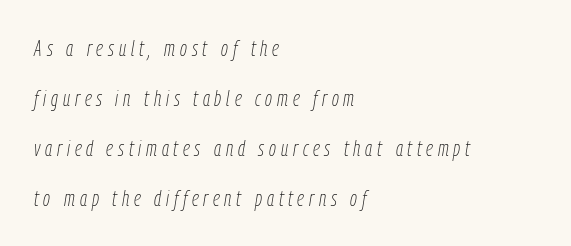
{"italic": "yes", "lean": "right", "slant_degrees": 9, "bold": "no", "underline": "no", "align": "left", "line_spacing": "loose", "line_spacing_ratio": 2.28, "letter_spacing": "wide", "letter_spacing_em": 0.22, "glyph_px": 22}
